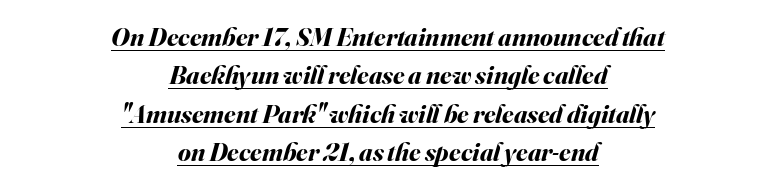
{"italic": "yes", "lean": "right", "slant_degrees": 16, "bold": "yes", "underline": "yes", "align": "center", "line_spacing": "normal", "line_spacing_ratio": 1.48, "letter_spacing": "normal", "letter_spacing_em": 0.0, "glyph_px": 26}
